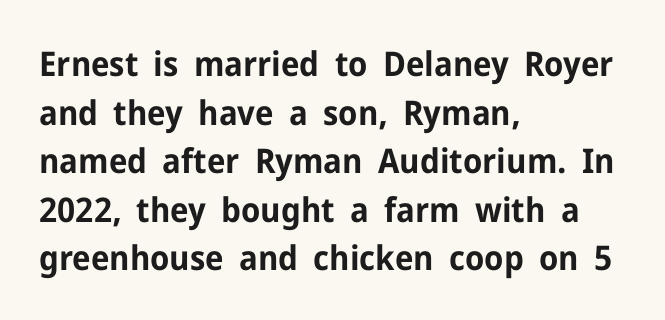
{"serif": "no", "italic": "no", "bold": "yes", "weight": "bold", "width": "normal", "stroke_contrast": "low", "x_height": "medium", "monospaced": "no", "underline": "no", "align": "left", "line_spacing": "normal", "line_spacing_ratio": 1.43, "letter_spacing": "normal", "letter_spacing_em": 0.0, "glyph_px": 34}
